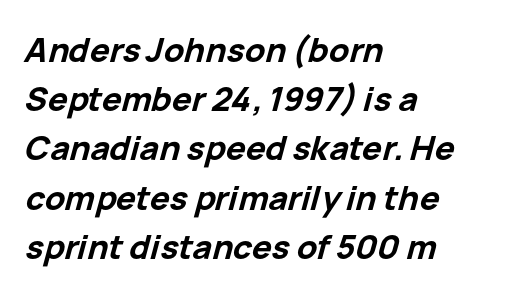
{"italic": "yes", "lean": "right", "slant_degrees": 15, "bold": "yes", "weight": "bold", "width": "normal", "stroke_contrast": "low", "x_height": "medium", "monospaced": "no", "underline": "no", "align": "left", "line_spacing": "normal", "line_spacing_ratio": 1.49, "letter_spacing": "normal", "letter_spacing_em": 0.0, "glyph_px": 33}
